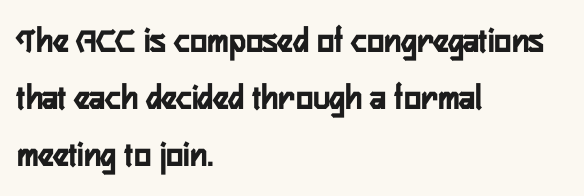
{"serif": "no", "italic": "no", "bold": "yes", "weight": "semibold", "width": "condensed", "stroke_contrast": "low", "x_height": "medium", "monospaced": "no", "underline": "no", "align": "left", "line_spacing": "normal", "line_spacing_ratio": 1.59, "letter_spacing": "normal", "letter_spacing_em": 0.0, "glyph_px": 36}
